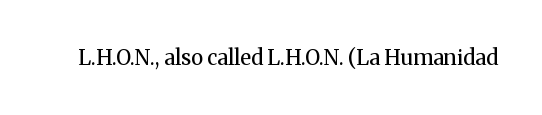
The passage shown is not underscored anywhere. The font's upright variant was chosen for this text. Stems here are at most as thick as an everyday book face. Observe the ordinary spacing: letters are neighbours, not strangers.
